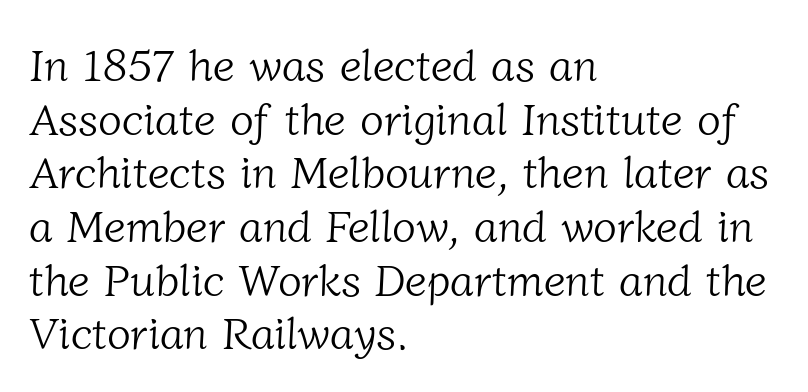
Q: Is the text bold? A: No.
Q: Is the typeface a serif or a sans-serif typeface? A: Serif.
Q: Is the text underlined? A: No.
Q: How is the paragraph aligned? A: Left-aligned.
Q: Is the spacing between letters normal or unusually wide? A: Normal.
Q: Width (condensed, normal, or wide)? A: Normal.
Q: Stroke contrast? A: Low.
Q: x-height? A: Medium.
Q: Monospaced? A: No.
